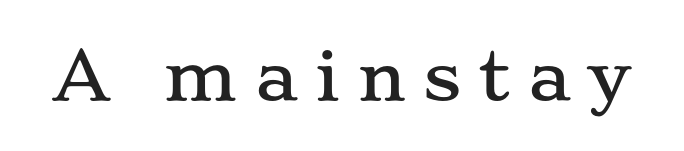
The image shows 67 px wide serif type, upright; set unusually wide letter spacing (+0.24 em), not underlined; low stroke contrast and a small x-height.
